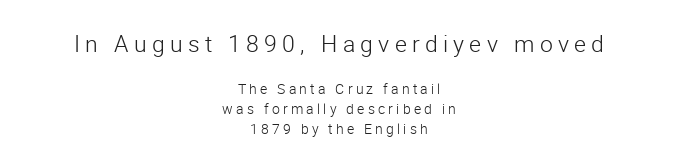
The gaps between neighbouring characters are conspicuously large. These lines are centered, leaving both edges ragged. This layout puts the oversized block above and the modest block below. The letters stand straight up with perfectly vertical stems. Honestly, the row spacing looks completely unremarkable.
